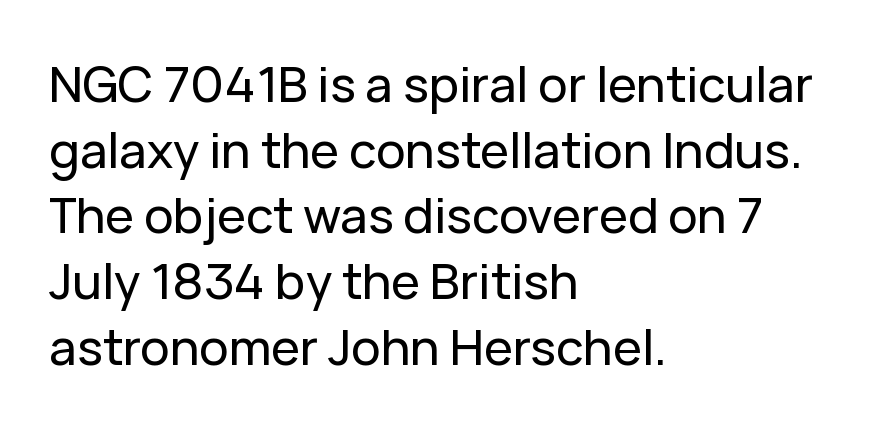
Q: Is the text italic (slanted)? A: No, it is upright.
Q: Is the typeface a serif or a sans-serif typeface? A: Sans-serif.
Q: Is the text underlined? A: No.
Q: How is the paragraph aligned? A: Left-aligned.
Q: Is the spacing between letters normal or unusually wide? A: Normal.
Q: Is the spacing between lines tight, normal or loose? A: Normal.
Q: Width (condensed, normal, or wide)? A: Normal.
Q: Stroke contrast? A: Low.
Q: x-height? A: Medium.
Q: Monospaced? A: No.
